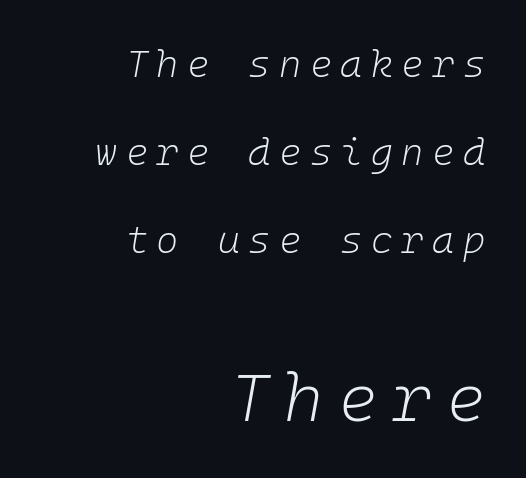
Here the designer chose a console-style face with uniform glyph widths. Casual observation: everything's shoved over to the right. Decoration check: the copy has no underline. A typesetter would call this heavily tracked-out type. The passage shown is not bold in any degree.
